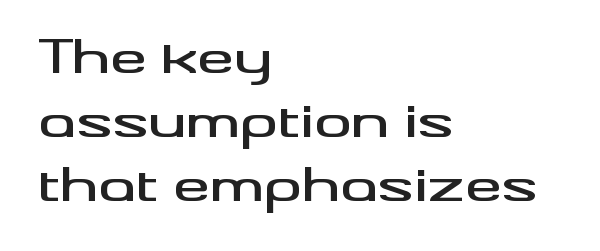
No word sits above an underline. Italic: no, the glyphs are upright roman. Leading: standard. The glyphs in this specimen are sans serif. Is this a fixed-width face? No — the glyphs have proportional, varying widths.
